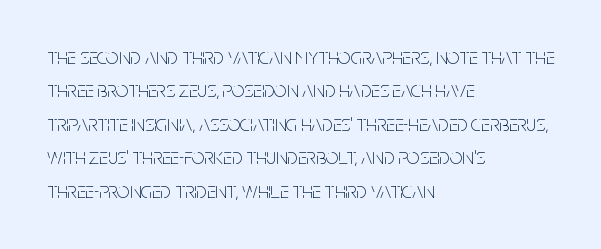
The image shows 22 px text type, upright; set left-aligned, normal line spacing (1.52x), normal letter spacing, not underlined.
